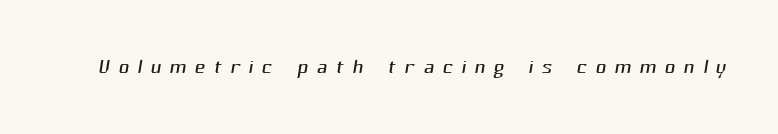
Q: Is the text bold? A: No.
Q: Is the typeface a serif or a sans-serif typeface? A: Sans-serif.
Q: Is the text underlined? A: No.
Q: Is the spacing between letters normal or unusually wide? A: Unusually wide.
Q: Width (condensed, normal, or wide)? A: Normal.
Q: Stroke contrast? A: Medium.
Q: x-height? A: Medium.
Q: Monospaced? A: No.
